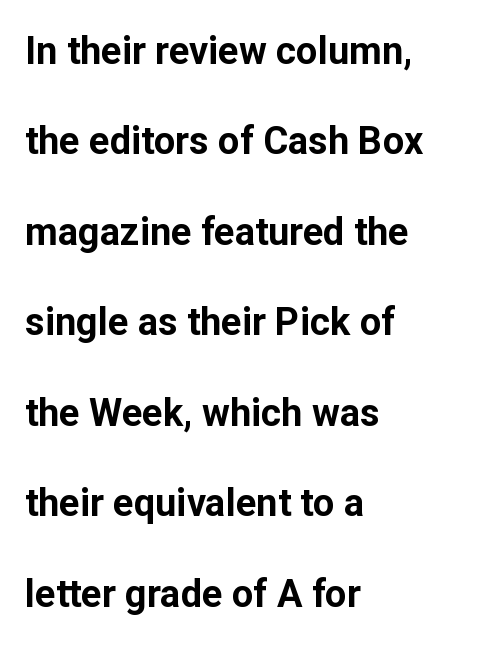
Does the leading feel generous? Absolutely, it's lavish. A classic flush-left, rag-right setting is used for this passage. Default kerning and tracking; the words read as compact shapes. This rendering employs a face without finishing strokes, i.e., a sans-serif. Underlining? Definitely not there. Posture: vertical.
